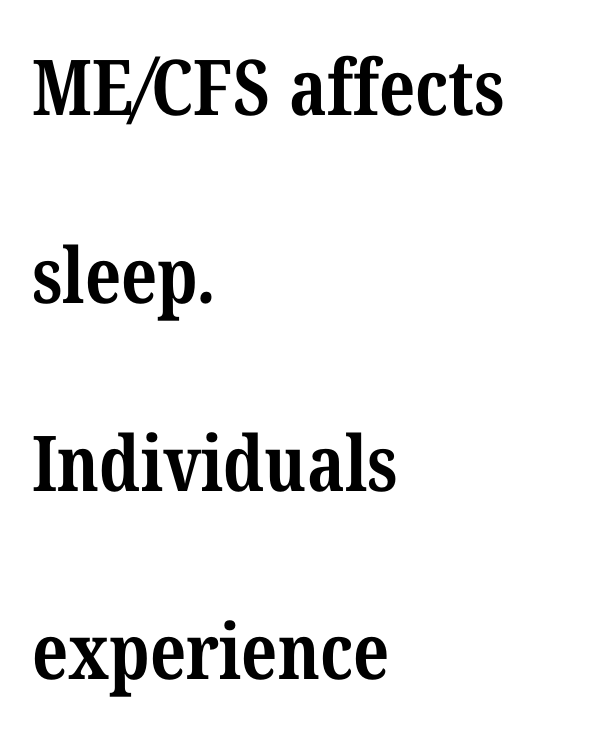
The image shows 77 px bold, condensed serif type; set left-aligned, loose line spacing (2.44x), normal letter spacing, not underlined; medium stroke contrast and a medium x-height.
